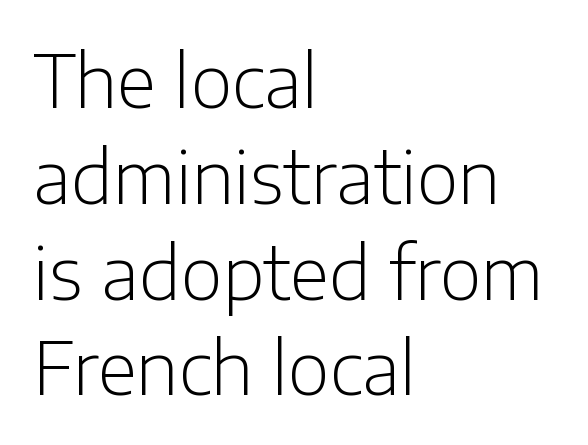
Q: Is the text bold? A: No.
Q: Is the text italic (slanted)? A: No, it is upright.
Q: Is the typeface a serif or a sans-serif typeface? A: Sans-serif.
Q: Is the text underlined? A: No.
Q: How is the paragraph aligned? A: Left-aligned.
Q: Is the spacing between letters normal or unusually wide? A: Normal.
Q: Is the spacing between lines tight, normal or loose? A: Normal.
Q: Width (condensed, normal, or wide)? A: Normal.
Q: Stroke contrast? A: Low.
Q: x-height? A: Medium.
Q: Monospaced? A: No.
